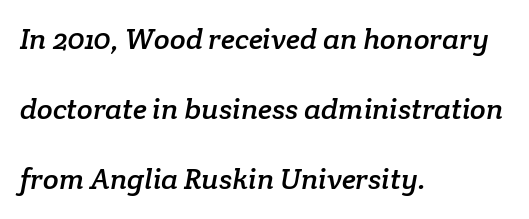
{"serif": "yes", "width": "normal", "stroke_contrast": "low", "x_height": "medium", "monospaced": "no", "underline": "no", "align": "left", "line_spacing": "loose", "line_spacing_ratio": 2.42, "letter_spacing": "normal", "letter_spacing_em": 0.0, "glyph_px": 29}
